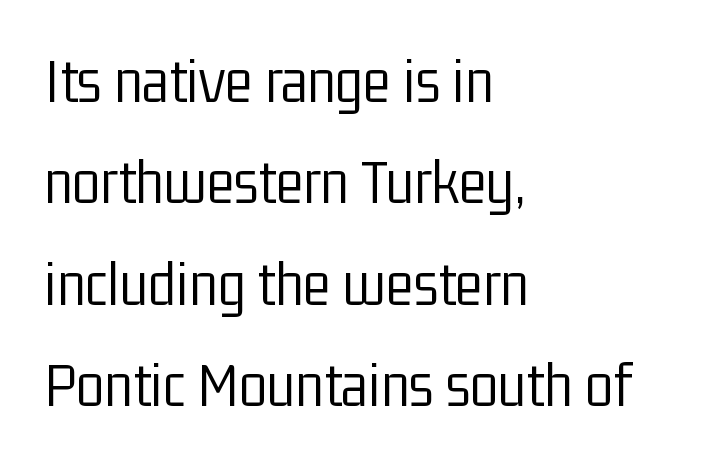
The image shows 65 px light, condensed sans-serif type, upright; set left-aligned, normal line spacing (1.56x), normal letter spacing, not underlined; low stroke contrast and a medium x-height.
